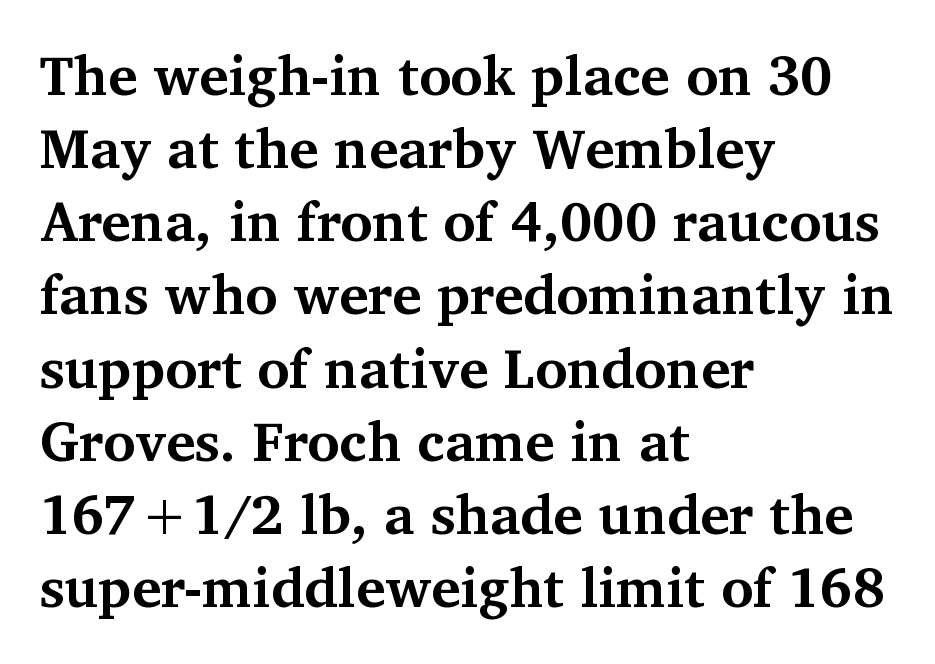
The passage shown is typed in a proportional face where columns would drift. Nope, not italic — everything's standing straight. Look at the tracking — it's just the regular setting, nothing added. This is serif lettering, the kind often seen in printed books. I'd describe the lettering as bold — thick and assertive.
